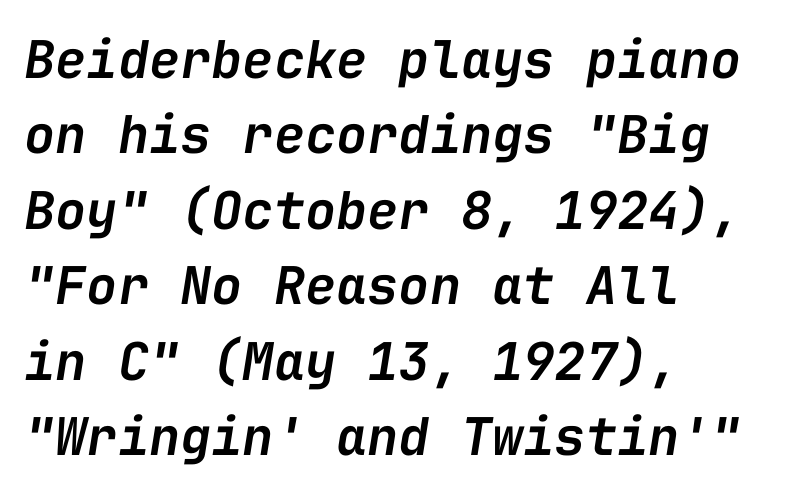
Caption: semibold face, moderately heavy strokes. Tracking here is standard; glyphs follow each other at the usual distance. If you measured baseline to baseline, you'd find a middling distance. Short and long lines alike share a common starting point at left.
